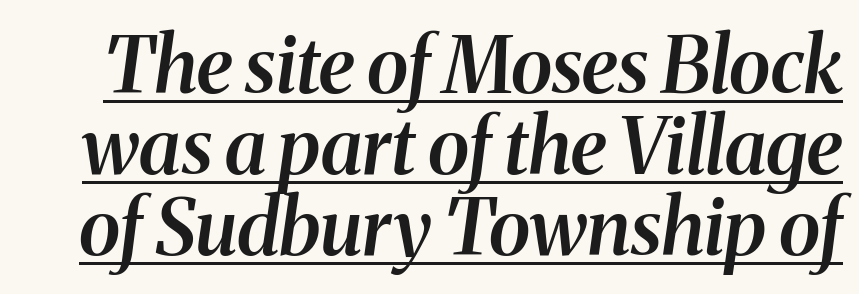
Character widths vary here, with narrow letters taking less room than wide ones. The passage shown leans; its letterforms are oblique. Look at the bottom of the vertical strokes: they flare into serifs here. The sample's only ornament is a line tracing under the words. The passage shown has conventional tracking throughout. Baseline-to-baseline distance is barely more than the letter height.
